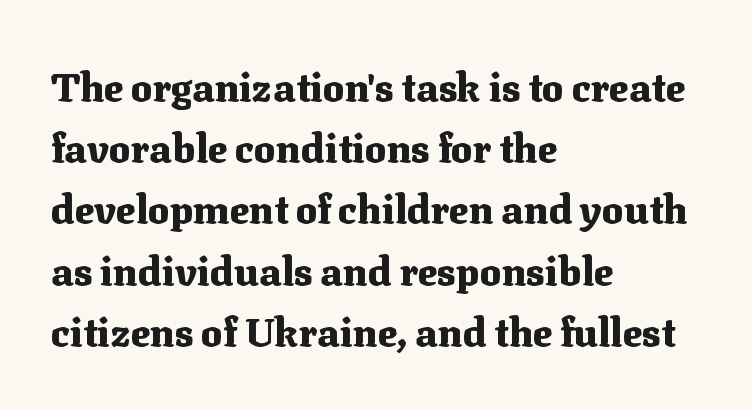
Unlike italic type, these characters show no tilt at all. Note the varied advance widths — an 'i' is clearly narrower than an 'm'. A dark, heavy texture on the line: the type is bold. The lines in this sample share a left origin and differ only in where they stop. Standard letterfit; no display-style spreading of the glyphs. Interline gaps are of average width in this sample.
